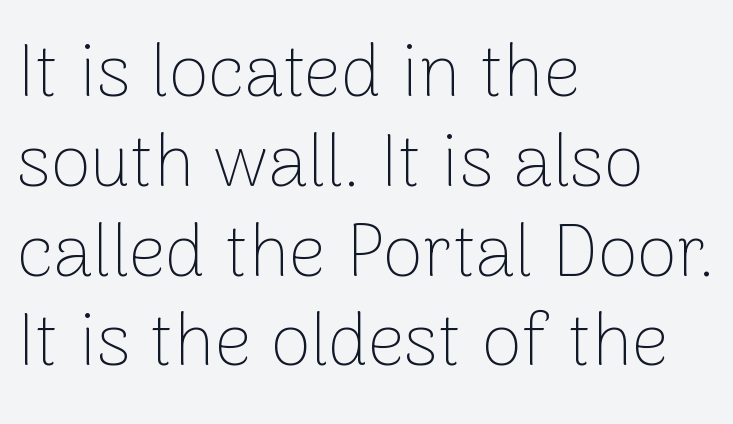
The image shows 73 px thin sans-serif type, upright; set left-aligned, line spacing 1.23x, normal letter spacing, not underlined; low stroke contrast and a medium x-height.
